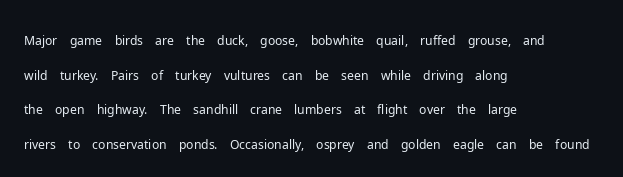
The letters stand straight up with perfectly vertical stems. The typesetter chose a ragged-right arrangement here. What's the leading like? Ordinary, nothing unusual. Nothing unusual about the tracking: characters are spaced as the font intends. Is the stroke heavy? The answer is a plain regular-or-lighter.
